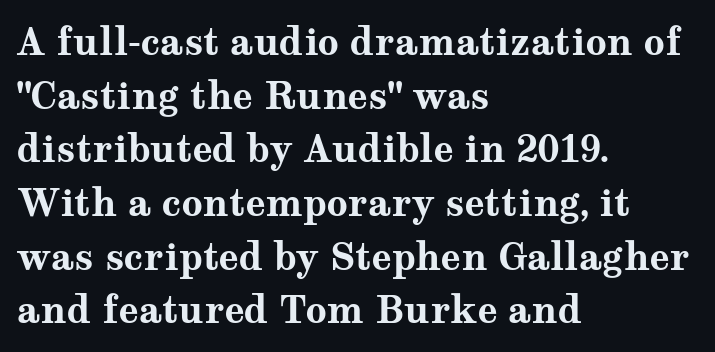
{"serif": "yes", "italic": "no", "bold": "yes", "weight": "bold", "width": "wide", "stroke_contrast": "medium", "x_height": "medium", "monospaced": "no", "underline": "no", "align": "left", "line_spacing": "normal", "line_spacing_ratio": 1.45, "letter_spacing": "normal", "letter_spacing_em": 0.0, "glyph_px": 37}
